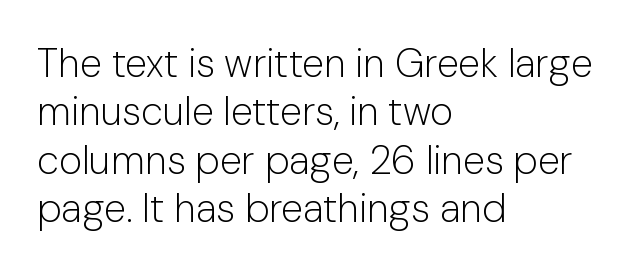
This sample uses plain, unmodified letter spacing. Varying glyph widths throughout — classic text-font behaviour. Classification — sans serif. The lettering holds an erect, upright posture throughout. The letters look calm and open, with moderate or lighter stems. The compositor pushed each line to the left boundary.
